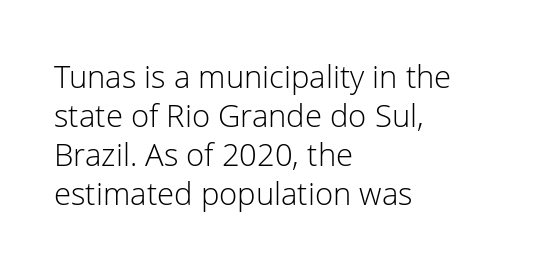
Tracking value appears to be zero — textbook default spacing. The lines are quadded left. The letters carry no serifs — their stems end cleanly without finishing strokes. No italicization has been applied; the sample stays upright. The area under the type is left untouched. Is there much room between lines? A standard amount, neither cramped nor airy.
